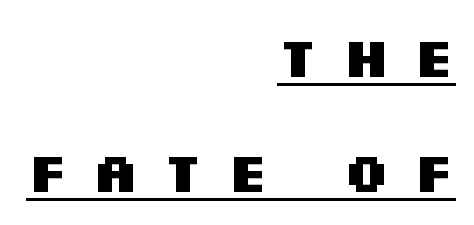
Line ends are locked; line starts wander. Set as a true bold cut, around the 700 mark. Typographically, this falls in the sans-serif category. Looks like regular typesetting: each glyph gets only the width it needs.
